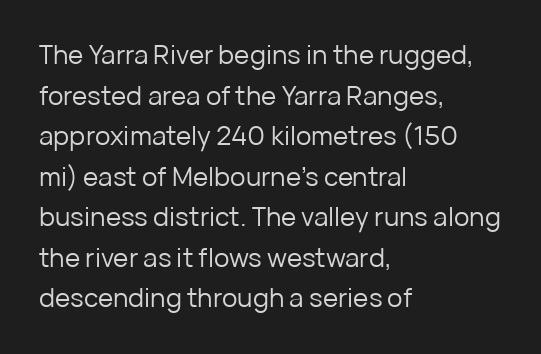
Q: Is the text bold? A: No.
Q: Is the text italic (slanted)? A: No, it is upright.
Q: Is the text underlined? A: No.
Q: How is the paragraph aligned? A: Left-aligned.
Q: Is the spacing between letters normal or unusually wide? A: Normal.
Q: Is the spacing between lines tight, normal or loose? A: Normal.
